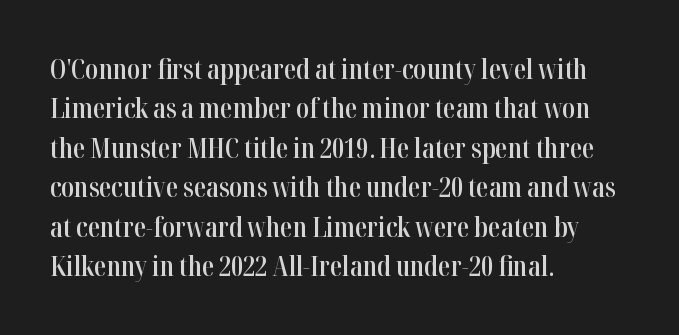
The image shows 27 px text type, upright; set left-aligned, normal line spacing (1.46x), normal letter spacing, not underlined.
